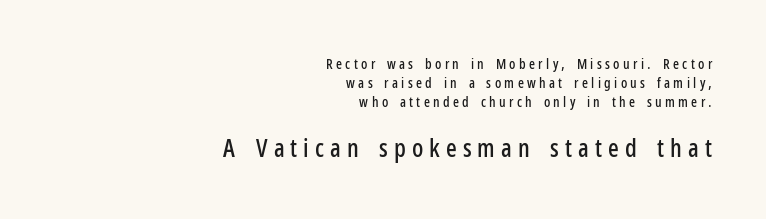
The image shows 25 px text type, upright; set right-aligned, normal line spacing (1.35x), unusually wide letter spacing (+0.24 em), not underlined; the second (bottom) block is 1.79x larger.
